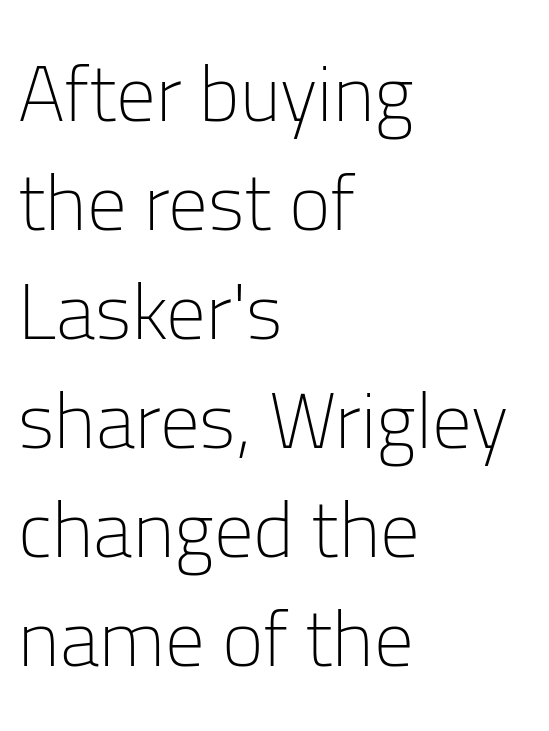
The image shows 79 px light sans-serif type, upright; set left-aligned, normal line spacing (1.38x), normal letter spacing, not underlined; low stroke contrast and a medium x-height.
